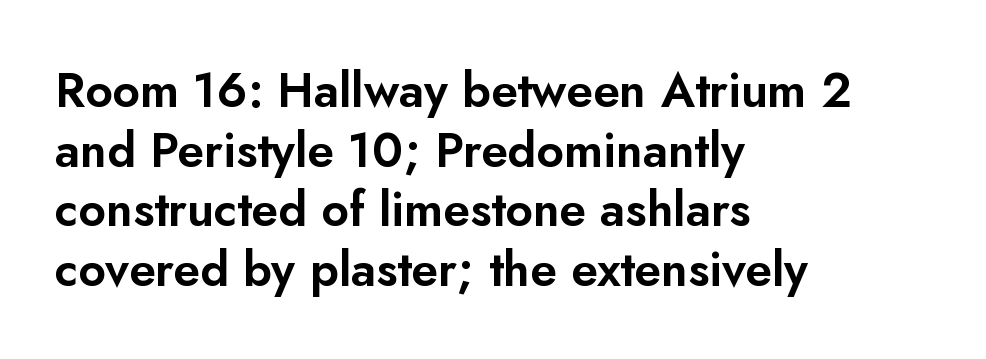
Q: Is the text italic (slanted)? A: No, it is upright.
Q: Is the typeface a serif or a sans-serif typeface? A: Sans-serif.
Q: Is the text underlined? A: No.
Q: How is the paragraph aligned? A: Left-aligned.
Q: Is the spacing between letters normal or unusually wide? A: Normal.
Q: Width (condensed, normal, or wide)? A: Normal.
Q: Stroke contrast? A: Low.
Q: x-height? A: Small.
Q: Monospaced? A: No.
